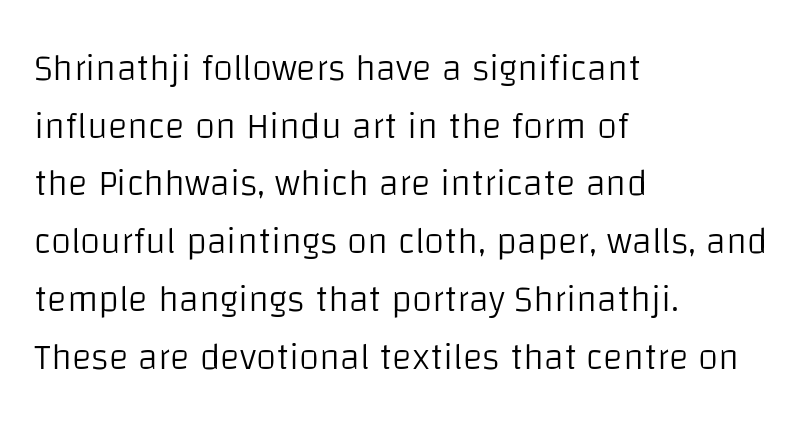
Short and long lines alike share a common starting point at left. Inter-character spacing is left at the font's built-in metrics. Whoever set this chose a conventional vertical rhythm. Character widths vary here, with narrow letters taking less room than wide ones. The passage shown is not underscored anywhere.
